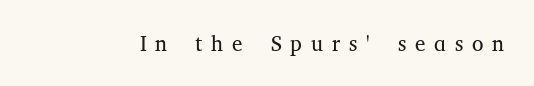
{"italic": "no", "bold": "no", "underline": "no", "letter_spacing": "wide", "letter_spacing_em": 0.42, "glyph_px": 21}
